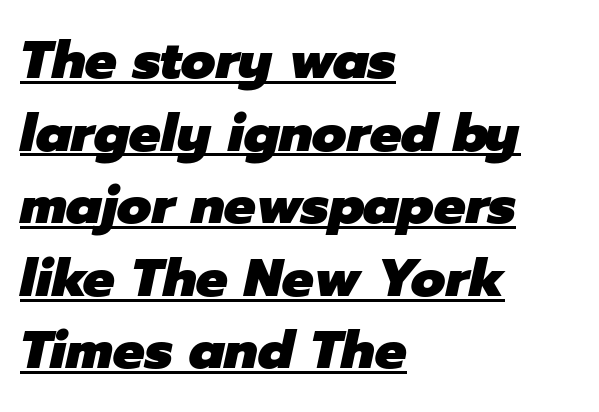
Reading down the block, your eye returns to a fixed left position each line. The letters advance in unequal steps, a hallmark of proportional type. The line texture is even and compact thanks to regular tracking. Summary of weight: heavy, a full bold. The passage shown leans; its letterforms are oblique. Evenly set lines give the paragraph a standard silhouette.
